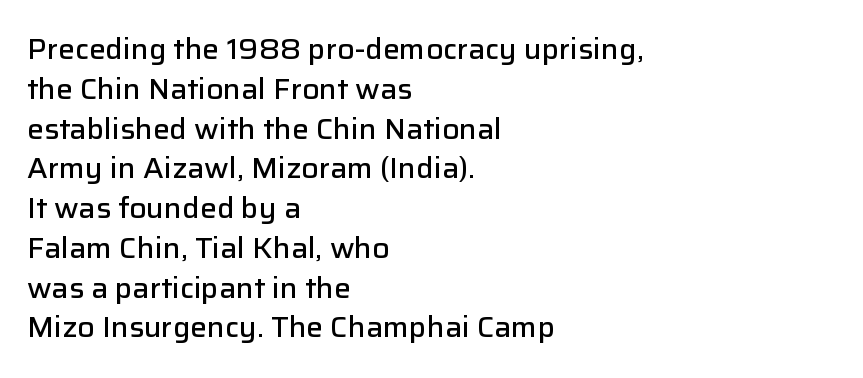
Q: Is the text bold? A: Semi-bold.
Q: Is the text italic (slanted)? A: No, it is upright.
Q: Is the typeface a serif or a sans-serif typeface? A: Sans-serif.
Q: Is the text underlined? A: No.
Q: How is the paragraph aligned? A: Left-aligned.
Q: Is the spacing between letters normal or unusually wide? A: Normal.
Q: Is the spacing between lines tight, normal or loose? A: Normal.
Q: Width (condensed, normal, or wide)? A: Normal.
Q: Stroke contrast? A: Low.
Q: x-height? A: Medium.
Q: Monospaced? A: No.
